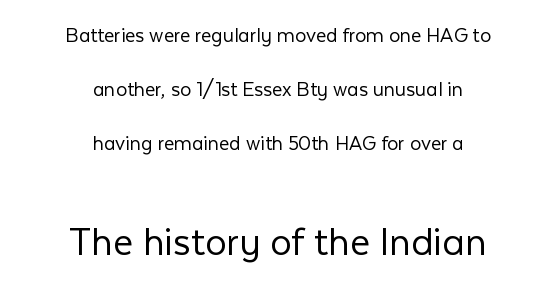
A typesetter would call this proportional, since set widths differ per character. Posture: upright roman. To sum up the face: it is a sans, with no serifs. The space beneath each line is pristine and unruled. The letters look calm and open, with moderate or lighter stems.
